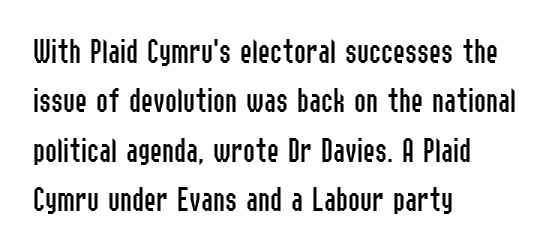
{"serif": "no", "italic": "no", "bold": "no", "weight": "regular", "width": "condensed", "stroke_contrast": "low", "x_height": "medium", "monospaced": "no", "underline": "no", "align": "left", "line_spacing": "normal", "line_spacing_ratio": 1.37, "letter_spacing": "normal", "letter_spacing_em": 0.0, "glyph_px": 36}
